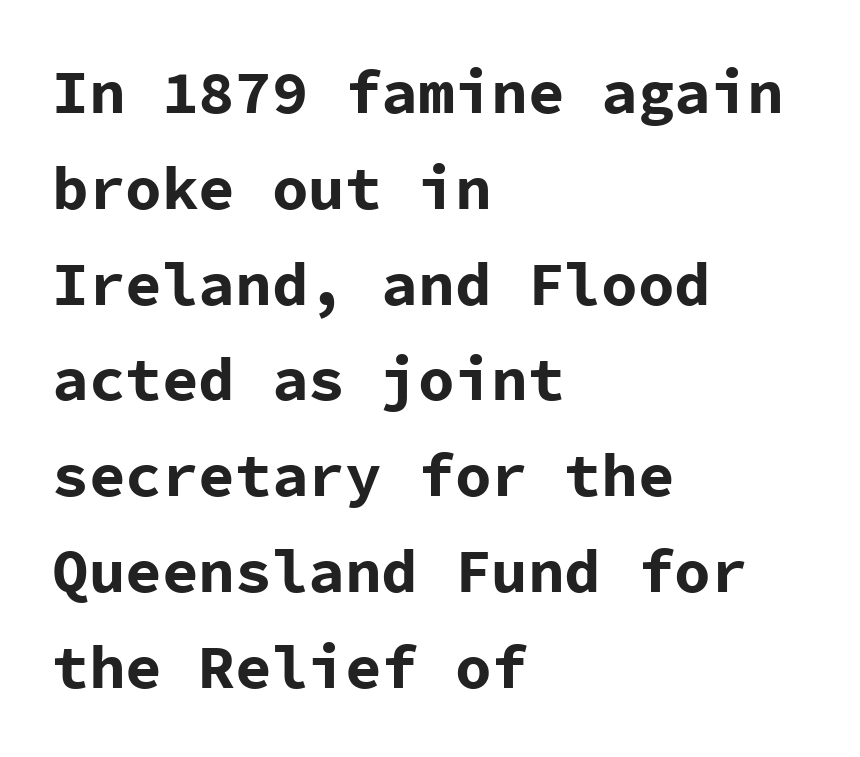
The image shows 61 px bold sans-serif type, upright, monospaced; set left-aligned, normal line spacing (1.57x), normal letter spacing, not underlined; low stroke contrast and a medium x-height.
